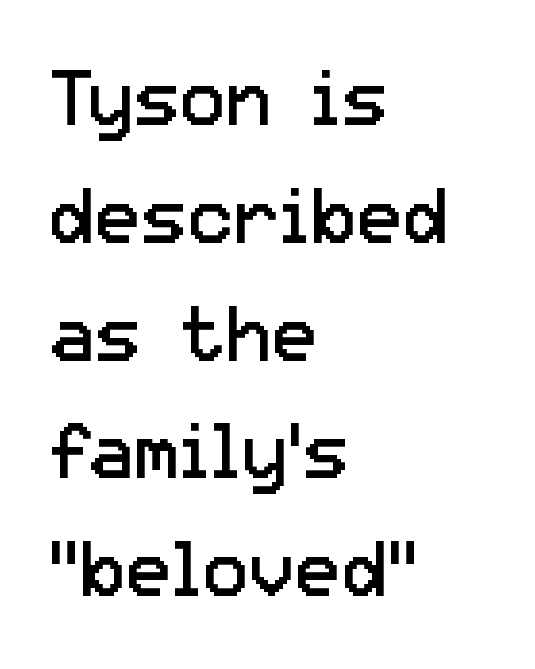
Q: Is the text bold? A: No.
Q: Is the text italic (slanted)? A: No, it is upright.
Q: Is the typeface a serif or a sans-serif typeface? A: Sans-serif.
Q: Is the text underlined? A: No.
Q: How is the paragraph aligned? A: Left-aligned.
Q: Is the spacing between letters normal or unusually wide? A: Normal.
Q: Is the spacing between lines tight, normal or loose? A: Normal.
Q: Width (condensed, normal, or wide)? A: Normal.
Q: Stroke contrast? A: Low.
Q: x-height? A: Medium.
Q: Monospaced? A: No.
